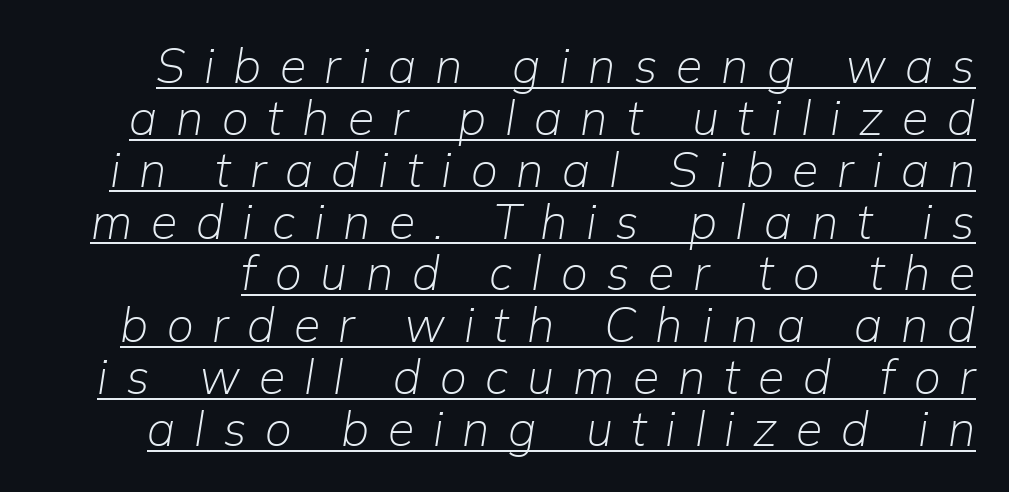
Q: Is the text bold? A: No.
Q: Is the text italic (slanted)? A: Yes, it leans right by about 9 degrees.
Q: Is the text underlined? A: Yes.
Q: Is the spacing between letters normal or unusually wide? A: Unusually wide.
Q: Is the spacing between lines tight, normal or loose? A: Tight.
Q: Width (condensed, normal, or wide)? A: Normal.
Q: Stroke contrast? A: Low.
Q: x-height? A: Medium.
Q: Monospaced? A: No.
